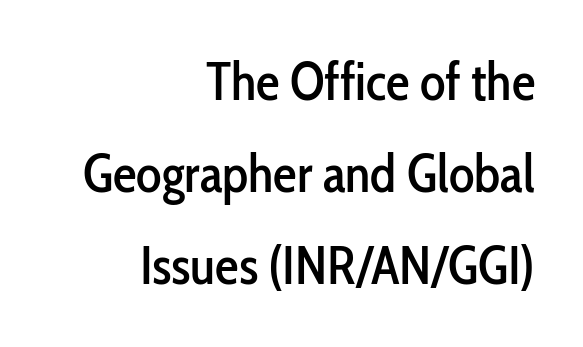
Caption: multi-line text, flush right, ragged left. Here the glyphs are tracked normally, forming tight word shapes. Classification — sans serif. A typesetter would call this proportional, since set widths differ per character.
